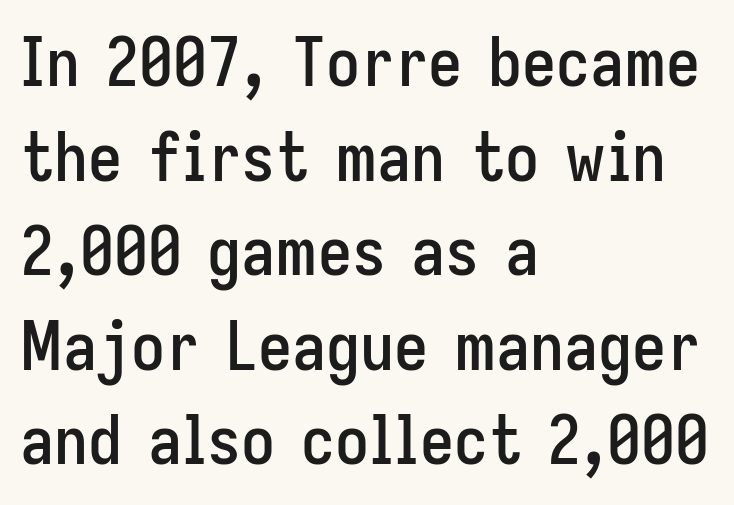
The image shows 68 px condensed sans-serif type, upright; set left-aligned, normal line spacing (1.39x), normal letter spacing, not underlined; low stroke contrast and a medium x-height.
